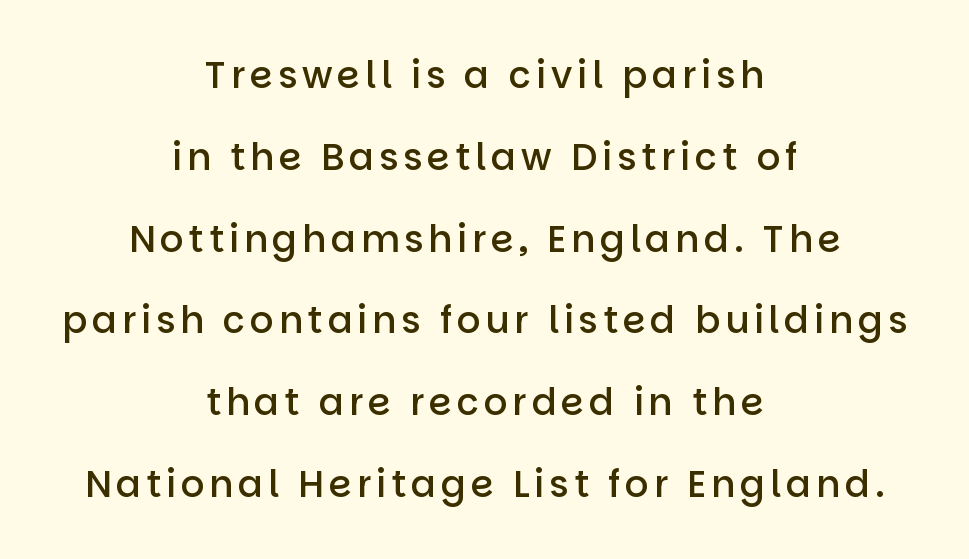
Q: Is the text bold? A: Semi-bold.
Q: Is the text italic (slanted)? A: No, it is upright.
Q: Is the typeface a serif or a sans-serif typeface? A: Sans-serif.
Q: Is the text underlined? A: No.
Q: How is the paragraph aligned? A: Centered.
Q: Is the spacing between lines tight, normal or loose? A: Loose.
Q: Width (condensed, normal, or wide)? A: Normal.
Q: Stroke contrast? A: Low.
Q: x-height? A: Large.
Q: Monospaced? A: No.
